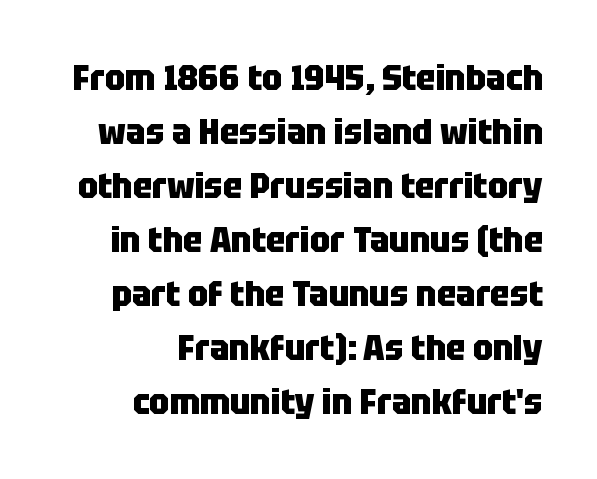
The image shows 36 px heavy, condensed sans-serif type, upright; set right-aligned, normal line spacing (1.5x), normal letter spacing, not underlined; low stroke contrast and a large x-height.
